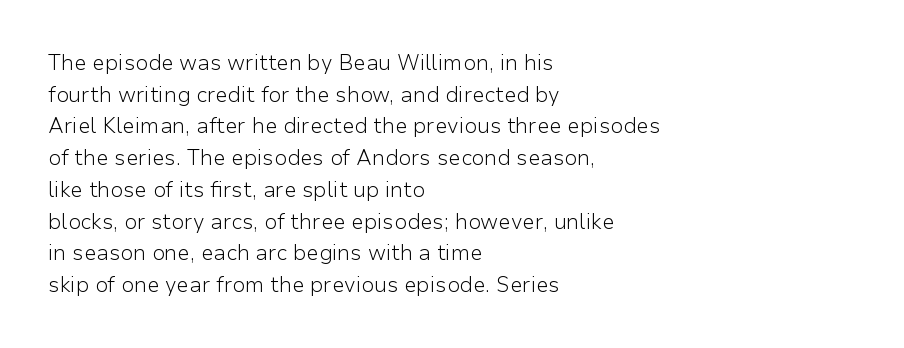
Style check: upright. Leftover space on each line is placed entirely after the last word. The rows are spaced the way most documents space them. The font is comparable to plain body text, perhaps lighter. Honestly, there is no underline to notice here at all. Nobody touched the tracking dial on this one.
